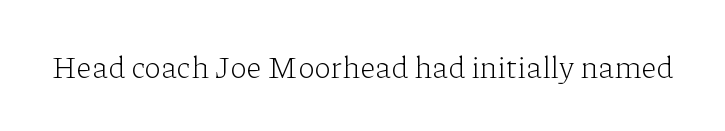
{"serif": "yes", "italic": "no", "bold": "no", "weight": "light", "width": "normal", "stroke_contrast": "low", "x_height": "medium", "monospaced": "no", "underline": "no", "letter_spacing": "normal", "letter_spacing_em": 0.0, "glyph_px": 31}
